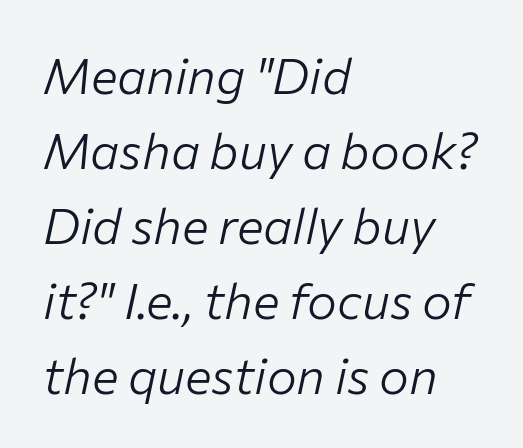
{"italic": "yes", "lean": "right", "slant_degrees": 12, "bold": "no", "weight": "light", "width": "normal", "stroke_contrast": "low", "x_height": "medium", "monospaced": "no", "underline": "no", "align": "left", "line_spacing": "normal", "line_spacing_ratio": 1.5, "letter_spacing": "normal", "letter_spacing_em": 0.0, "glyph_px": 50}
